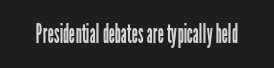
Q: Is the text bold? A: No.
Q: Is the text italic (slanted)? A: No, it is upright.
Q: Is the text underlined? A: No.
Q: Is the spacing between letters normal or unusually wide? A: Normal.
